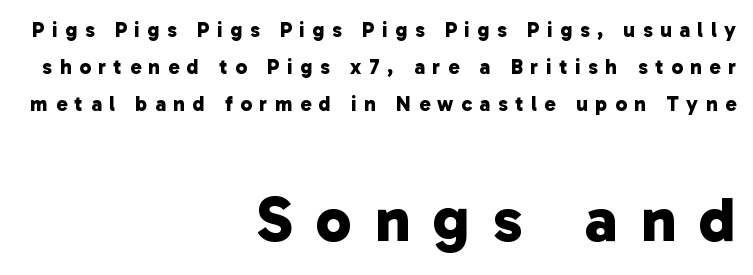
{"serif": "no", "bold": "yes", "weight": "bold", "width": "normal", "stroke_contrast": "low", "x_height": "medium", "monospaced": "no", "underline": "no", "align": "right", "line_spacing_ratio": 1.77, "letter_spacing": "wide", "letter_spacing_em": 0.36, "larger_block": "second", "size_ratio": 3.05, "glyph_px": 64}
